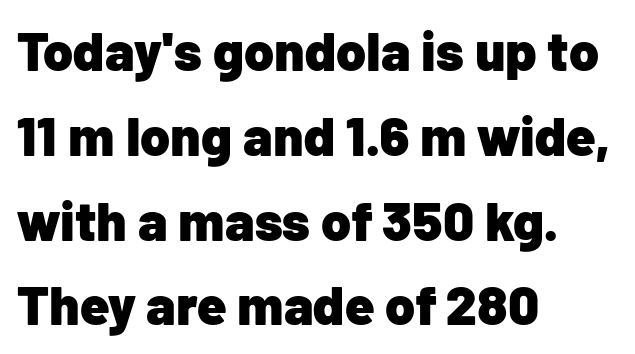
{"serif": "no", "italic": "no", "bold": "yes", "weight": "heavy", "width": "normal", "stroke_contrast": "low", "x_height": "medium", "monospaced": "no", "underline": "no", "align": "left", "line_spacing": "normal", "line_spacing_ratio": 1.57, "letter_spacing": "normal", "letter_spacing_em": 0.0, "glyph_px": 54}
